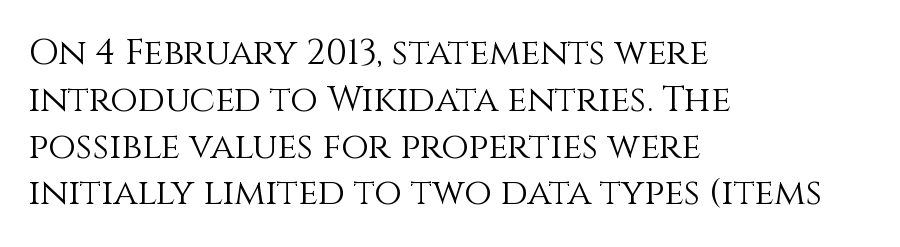
This rendering uses left alignment, leaving the right contour irregular. Any mark beneath the type? The region is blank. The vertical gap from one line to the next is medium. Ink coverage per letter is moderate at most.
